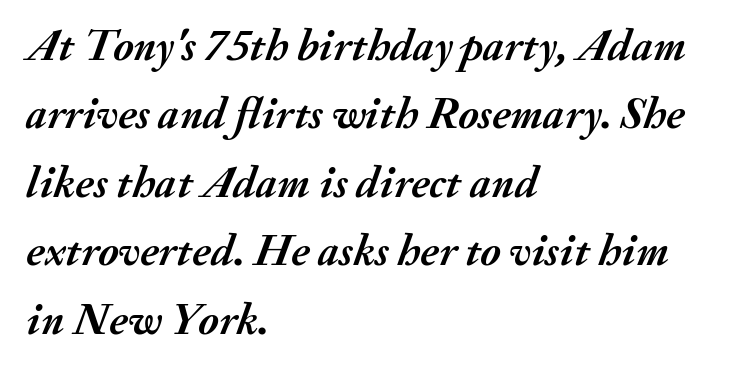
{"italic": "yes", "lean": "right", "slant_degrees": 20, "bold": "yes", "weight": "semibold", "width": "normal", "stroke_contrast": "medium", "x_height": "small", "monospaced": "no", "underline": "no", "align": "left", "line_spacing": "normal", "line_spacing_ratio": 1.52, "letter_spacing": "normal", "letter_spacing_em": 0.0, "glyph_px": 45}
